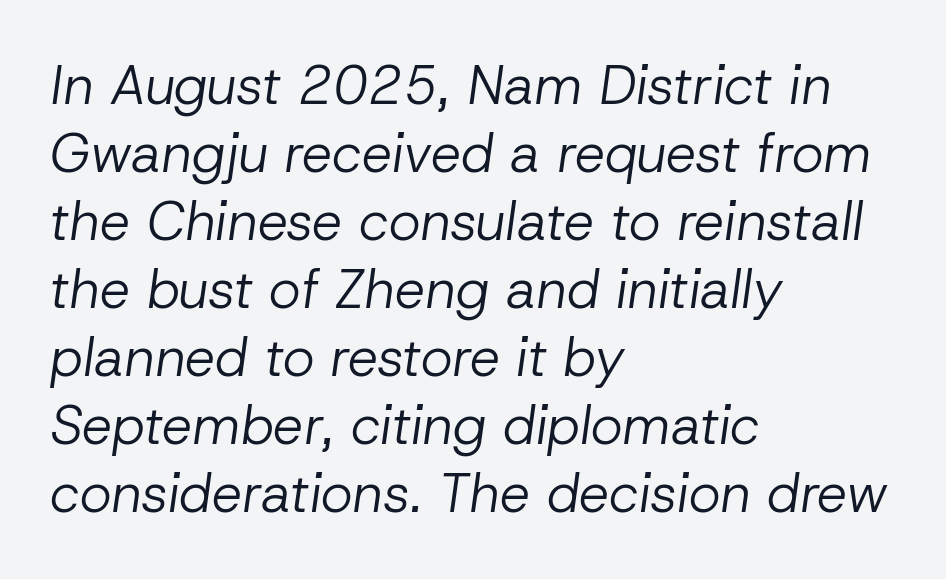
The image shows 54 px regular-weight type, italic (leaning right); set left-aligned, normal line spacing (1.26x), normal letter spacing, not underlined; low stroke contrast and a medium x-height.
